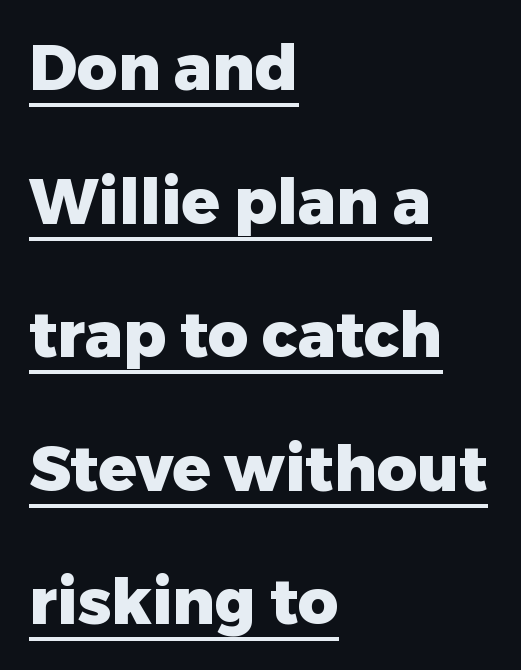
Students, this is bold: see how much ink each stroke carries. Is this a sans? Yes — the strokes have no serifs. Vertical strokes here are truly vertical. What's the leading like? Stretched, with rows far apart.
